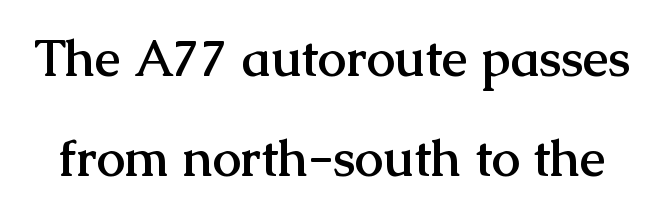
The image shows 51 px semibold serif type, upright; set loose line spacing (1.97x), normal letter spacing, not underlined; medium stroke contrast and a medium x-height.
